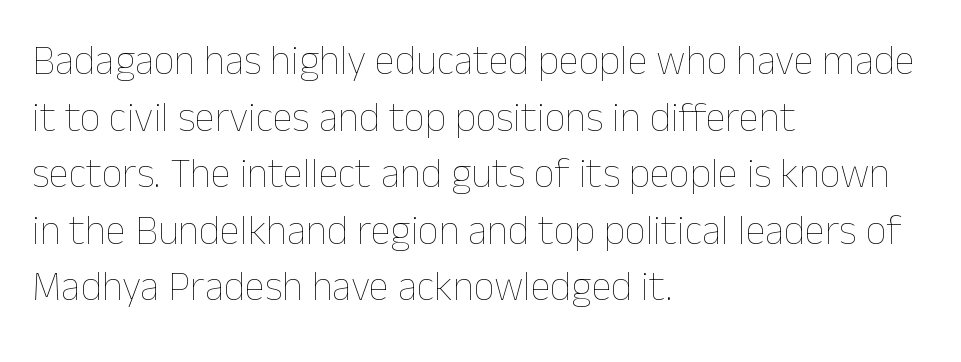
The image shows 41 px thin type, upright; set left-aligned, normal line spacing (1.38x), normal letter spacing, not underlined; low stroke contrast and a medium x-height.
